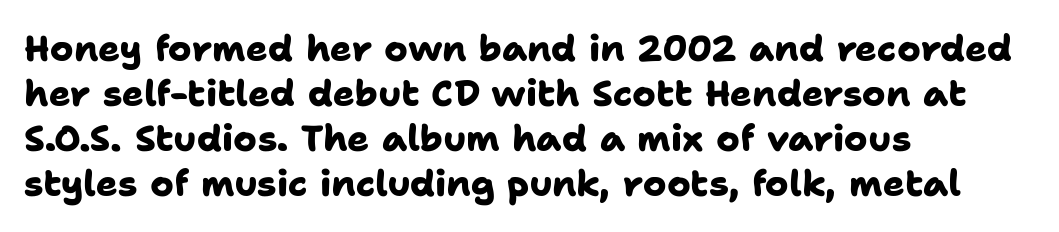
No feet cap the strokes, marking this as sans-serif type. Typesetter's note: full bold, strokes at maximum text heaviness. Nobody drew a line under any word here. The rendering anchors every line to the left-hand side. Each new line begins a customary step beneath the previous one.
